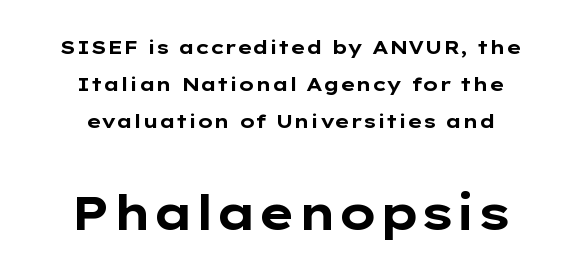
{"serif": "no", "italic": "no", "bold": "yes", "weight": "bold", "width": "wide", "stroke_contrast": "low", "x_height": "medium", "monospaced": "no", "underline": "no", "align": "center", "line_spacing": "loose", "line_spacing_ratio": 1.94, "letter_spacing": "normal", "letter_spacing_em": 0.0, "larger_block": "second", "size_ratio": 2.47, "glyph_px": 47}
